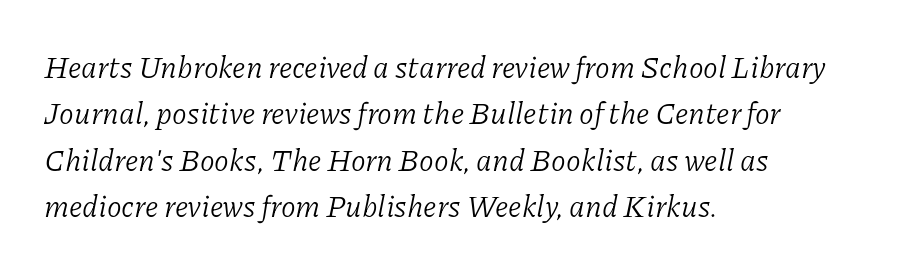
{"serif": "yes", "italic": "yes", "lean": "right", "slant_degrees": 11, "bold": "no", "weight": "light", "width": "normal", "stroke_contrast": "low", "x_height": "medium", "monospaced": "no", "underline": "no", "align": "left", "line_spacing": "normal", "line_spacing_ratio": 1.55, "letter_spacing": "normal", "letter_spacing_em": 0.0, "glyph_px": 30}
